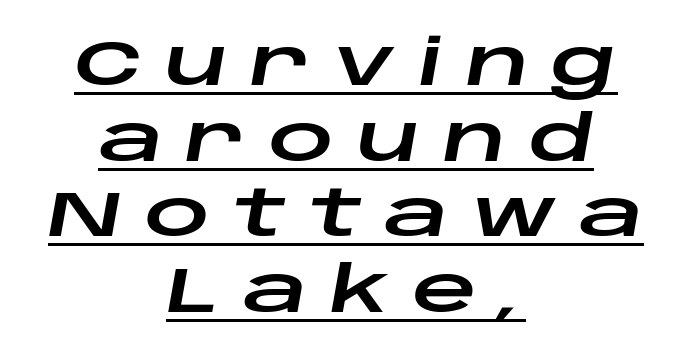
Neither beginnings nor endings align; midpoints do. Proportional: the letters do not fall into vertical columns. The horizontal fit of the characters is loose and conspicuously gappy. The letters are slanted; this is an italic face. The typesetter has applied underlining to the passage shown.
